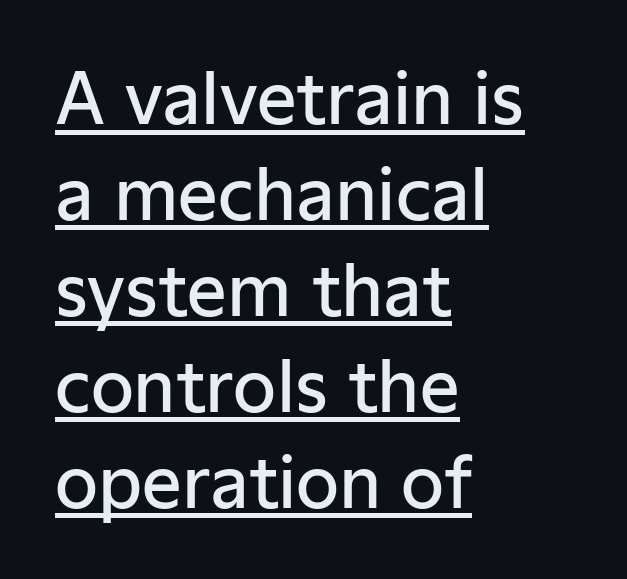
The image shows 70 px semibold sans-serif type, upright; set left-aligned, normal line spacing (1.37x), normal letter spacing, underlined; low stroke contrast and a medium x-height.
